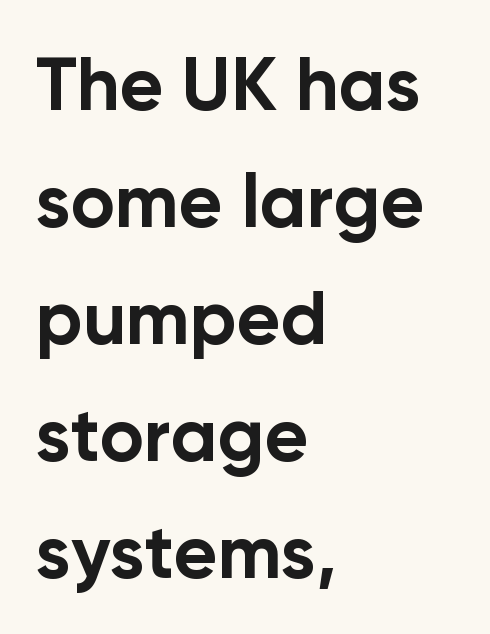
Q: Is the text bold? A: Yes.
Q: Is the text italic (slanted)? A: No, it is upright.
Q: Is the typeface a serif or a sans-serif typeface? A: Sans-serif.
Q: Is the text underlined? A: No.
Q: How is the paragraph aligned? A: Left-aligned.
Q: Is the spacing between letters normal or unusually wide? A: Normal.
Q: Is the spacing between lines tight, normal or loose? A: Normal.
Q: Width (condensed, normal, or wide)? A: Normal.
Q: Stroke contrast? A: Low.
Q: x-height? A: Medium.
Q: Monospaced? A: No.
